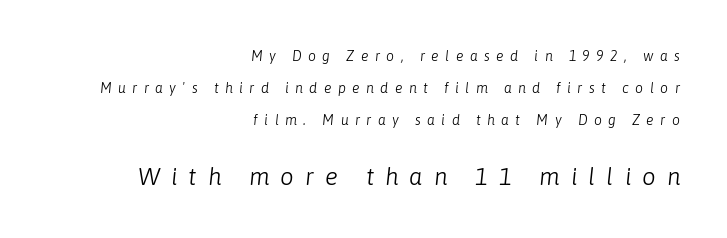
The image shows 24 px text type, italic (leaning right); set right-aligned, loose line spacing (2.27x), unusually wide letter spacing (+0.46 em), not underlined; the second (bottom) block is 1.71x larger.
